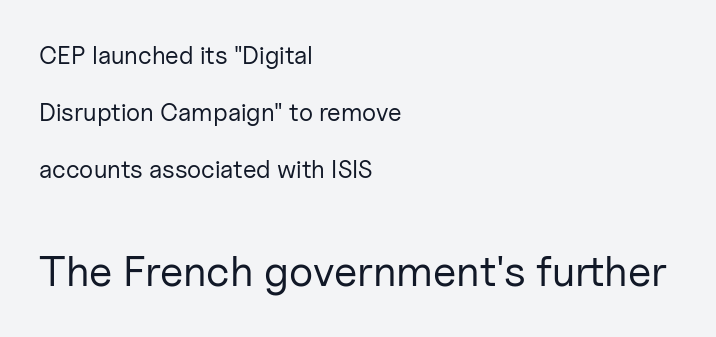
No word sits above an underline. The letterforms sit at book weight or below. Character widths vary here, with narrow letters taking less room than wide ones. In terms of letterform style, serifs are entirely absent. The lines are quadded left. You can tell it's not italic because the verticals are truly vertical.
